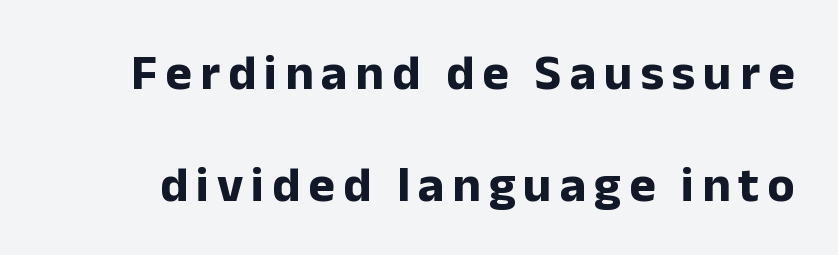
Q: Is the text bold? A: Yes.
Q: Is the text italic (slanted)? A: No, it is upright.
Q: Is the typeface a serif or a sans-serif typeface? A: Sans-serif.
Q: Is the text underlined? A: No.
Q: Is the spacing between lines tight, normal or loose? A: Loose.
Q: Width (condensed, normal, or wide)? A: Normal.
Q: Stroke contrast? A: Low.
Q: x-height? A: Medium.
Q: Monospaced? A: No.
